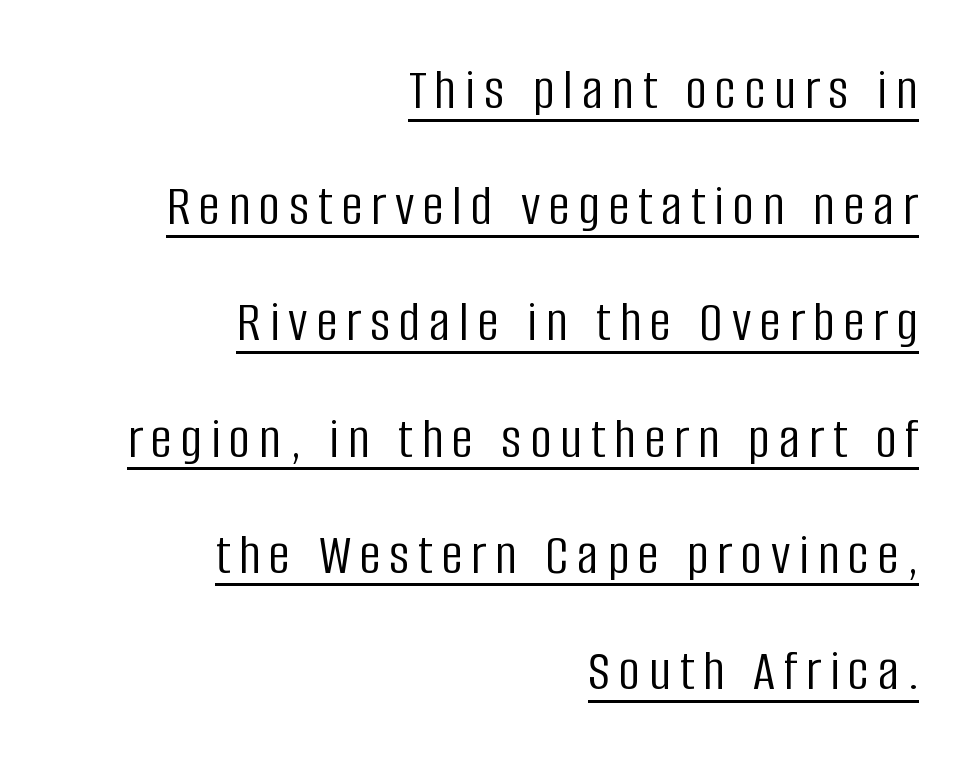
A baseline rule has been typeset under these characters. This sample uses an upright cut, with every glyph sitting square on the baseline. Vertically, the passage feels expansive, rows floating well apart. You can tell from the bare stems that sans-serif type was used. You could not count columns in this text — the font is proportionally spaced. Weight class: somewhere from thin through regular.
